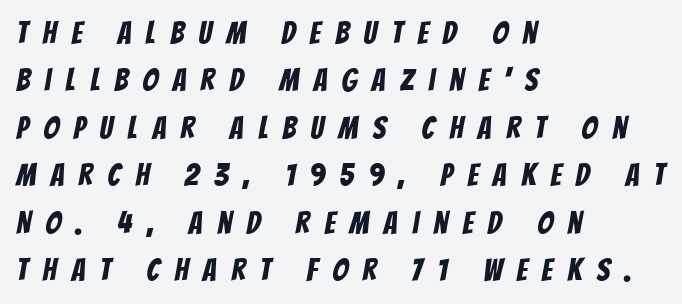
Q: Is the typeface a serif or a sans-serif typeface? A: Sans-serif.
Q: Is the text underlined? A: No.
Q: How is the paragraph aligned? A: Left-aligned.
Q: Is the spacing between letters normal or unusually wide? A: Unusually wide.
Q: Is the spacing between lines tight, normal or loose? A: Normal.
Q: Width (condensed, normal, or wide)? A: Condensed.
Q: Stroke contrast? A: Low.
Q: x-height? A: Large.
Q: Monospaced? A: No.
